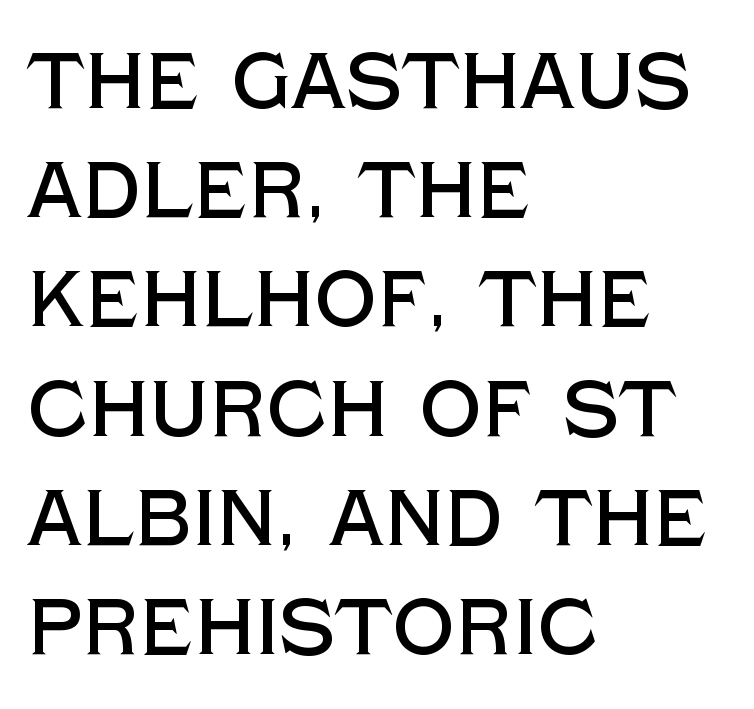
{"serif": "no", "italic": "no", "width": "normal", "x_height": "large", "monospaced": "no", "underline": "no", "align": "left", "line_spacing": "normal", "line_spacing_ratio": 1.4, "letter_spacing": "normal", "letter_spacing_em": 0.0, "glyph_px": 78}
